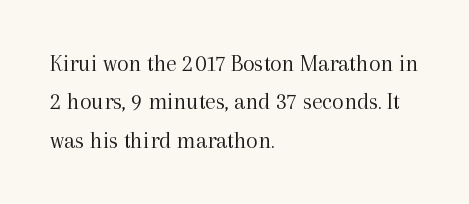
Q: Is the text bold? A: No.
Q: Is the text italic (slanted)? A: No, it is upright.
Q: Is the text underlined? A: No.
Q: How is the paragraph aligned? A: Left-aligned.
Q: Is the spacing between letters normal or unusually wide? A: Normal.
Q: Is the spacing between lines tight, normal or loose? A: Normal.
